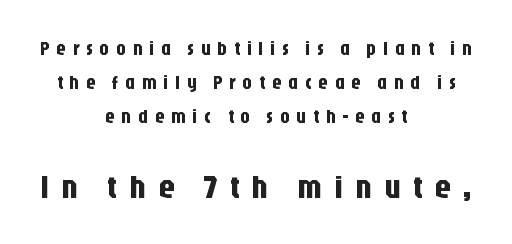
The image shows 33 px condensed sans-serif type, upright; set centered, line spacing 1.8x, unusually wide letter spacing (+0.35 em), not underlined; the second (bottom) block is 1.74x larger; low stroke contrast and a large x-height.
